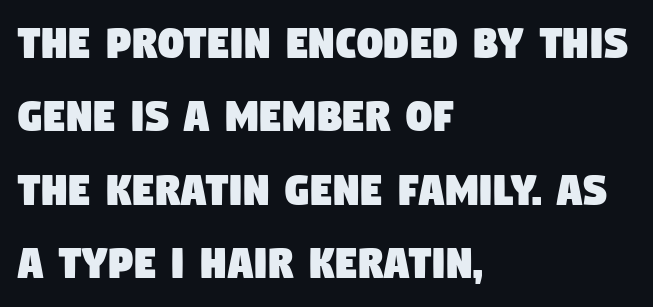
Q: Is the typeface a serif or a sans-serif typeface? A: Sans-serif.
Q: Is the text underlined? A: No.
Q: How is the paragraph aligned? A: Left-aligned.
Q: Is the spacing between letters normal or unusually wide? A: Normal.
Q: Is the spacing between lines tight, normal or loose? A: Normal.
Q: Width (condensed, normal, or wide)? A: Condensed.
Q: Stroke contrast? A: Low.
Q: x-height? A: Large.
Q: Monospaced? A: No.
